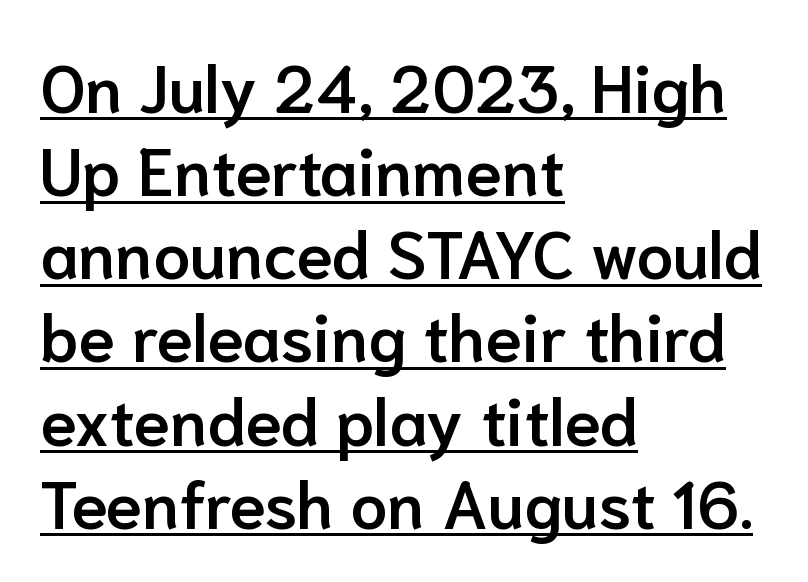
Q: Is the text bold? A: Semi-bold.
Q: Is the text italic (slanted)? A: No, it is upright.
Q: Is the typeface a serif or a sans-serif typeface? A: Sans-serif.
Q: Is the text underlined? A: Yes.
Q: How is the paragraph aligned? A: Left-aligned.
Q: Is the spacing between letters normal or unusually wide? A: Normal.
Q: Is the spacing between lines tight, normal or loose? A: Normal.
Q: Width (condensed, normal, or wide)? A: Normal.
Q: Stroke contrast? A: Low.
Q: x-height? A: Medium.
Q: Monospaced? A: No.
